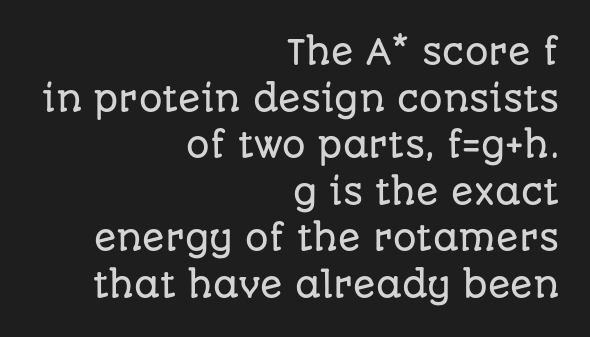
The image shows 33 px sans-serif type, upright; set right-aligned, normal line spacing (1.41x), normal letter spacing, not underlined; low stroke contrast and a large x-height.
